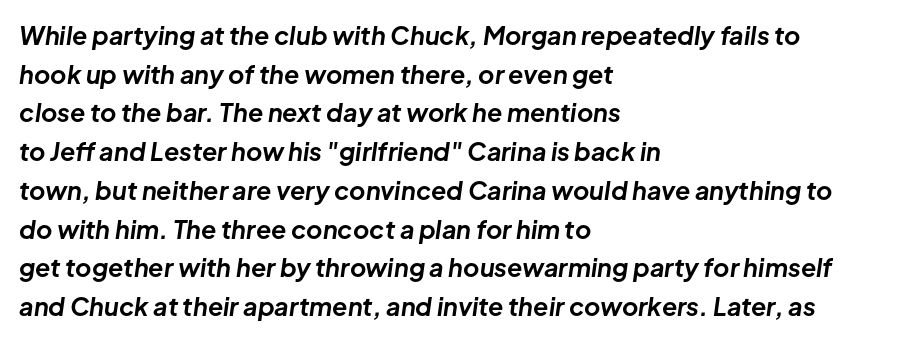
Q: Is the text bold? A: Yes.
Q: Is the text italic (slanted)? A: Yes, it leans right by about 8 degrees.
Q: Is the text underlined? A: No.
Q: How is the paragraph aligned? A: Left-aligned.
Q: Is the spacing between letters normal or unusually wide? A: Normal.
Q: Is the spacing between lines tight, normal or loose? A: Normal.
